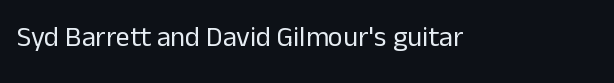
{"serif": "no", "italic": "no", "bold": "no", "weight": "regular", "width": "normal", "stroke_contrast": "low", "x_height": "medium", "monospaced": "no", "underline": "no", "letter_spacing": "normal", "letter_spacing_em": 0.0, "glyph_px": 28}
